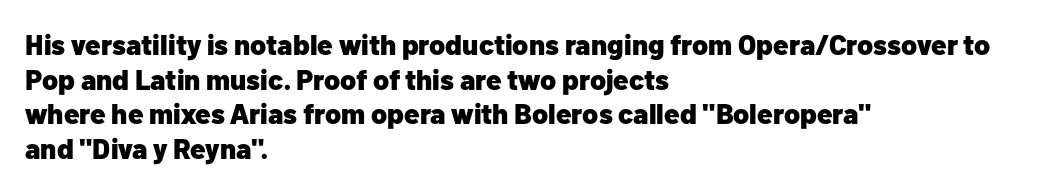
The image shows 28 px heavy sans-serif type, upright; set left-aligned, line spacing 1.24x, normal letter spacing, not underlined; low stroke contrast and a medium x-height.
